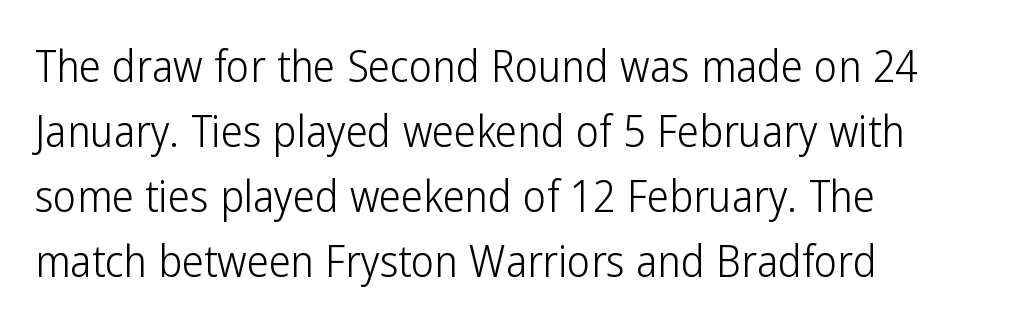
{"serif": "no", "italic": "no", "bold": "no", "weight": "light", "width": "condensed", "stroke_contrast": "low", "x_height": "medium", "monospaced": "no", "underline": "no", "align": "left", "line_spacing": "normal", "line_spacing_ratio": 1.48, "letter_spacing": "normal", "letter_spacing_em": 0.0, "glyph_px": 44}
